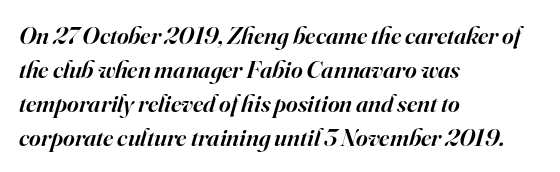
Q: Is the text bold? A: Semi-bold.
Q: Is the text italic (slanted)? A: Yes, it leans right by about 16 degrees.
Q: Is the text underlined? A: No.
Q: How is the paragraph aligned? A: Left-aligned.
Q: Is the spacing between letters normal or unusually wide? A: Normal.
Q: Is the spacing between lines tight, normal or loose? A: Normal.
